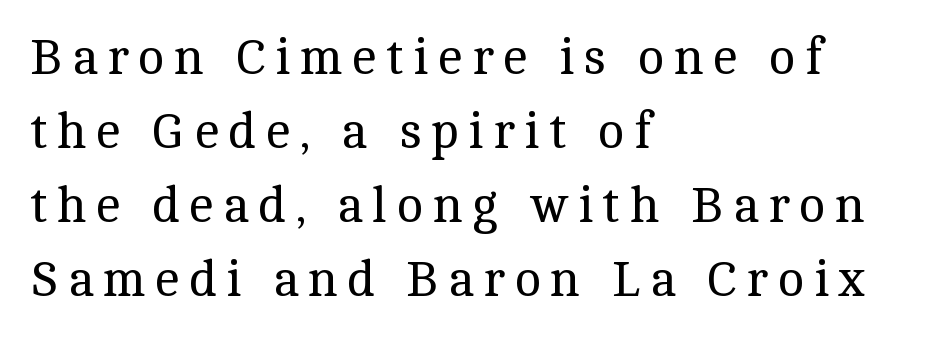
Whoever set this chose a conventional vertical rhythm. Descender tails drop into unmarked territory. The font sits on the lighter half of the weight spectrum, regular included. The lines are quadded left. You can tell it's not italic because the verticals are truly vertical.
